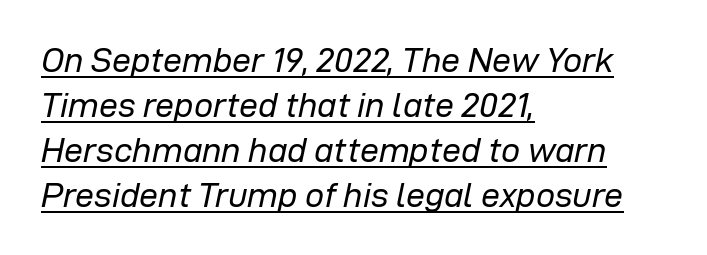
The image shows 34 px regular-weight type, italic (leaning right); set left-aligned, normal line spacing (1.32x), normal letter spacing, underlined; low stroke contrast and a medium x-height.
